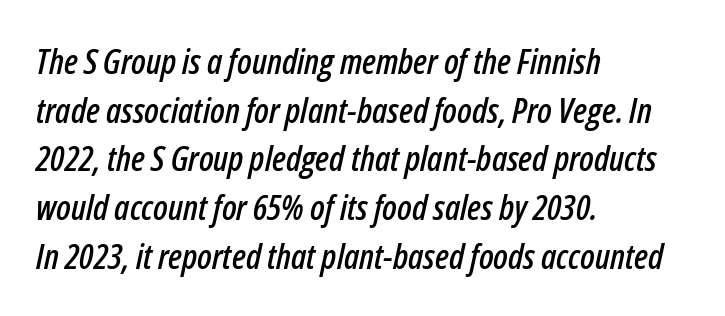
{"italic": "yes", "lean": "right", "slant_degrees": 12, "width": "condensed", "stroke_contrast": "low", "x_height": "medium", "monospaced": "no", "underline": "no", "align": "left", "line_spacing": "normal", "line_spacing_ratio": 1.39, "letter_spacing": "normal", "letter_spacing_em": 0.0, "glyph_px": 35}
